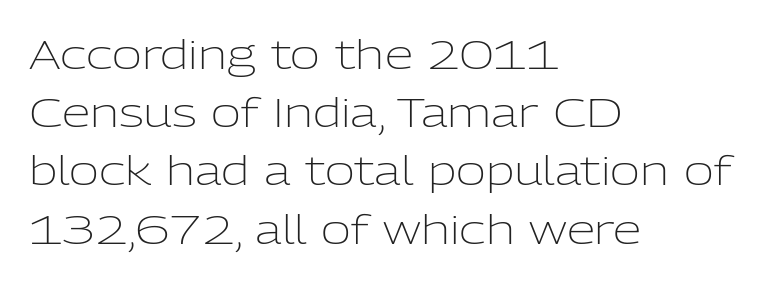
These glyphs show unthickened strokes, regular width or finer. Standard letterfit; no display-style spreading of the glyphs. Is there much room between lines? A standard amount, neither cramped nor airy. Line beginnings align vertically; line endings do not. The passage shown is not underscored anywhere.
